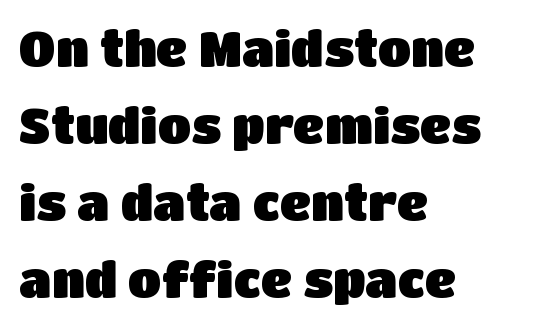
The image shows 49 px sans-serif type, upright; set left-aligned, normal line spacing (1.57x), normal letter spacing, not underlined; low stroke contrast and a large x-height.
